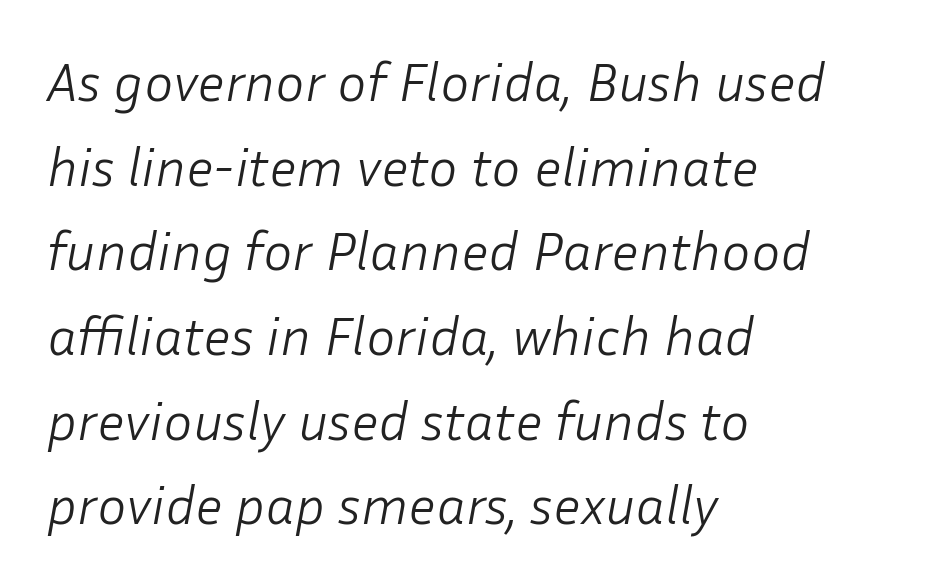
Q: Is the text bold? A: No.
Q: Is the text italic (slanted)? A: Yes, it leans right by about 10 degrees.
Q: Is the text underlined? A: No.
Q: How is the paragraph aligned? A: Left-aligned.
Q: Is the spacing between letters normal or unusually wide? A: Normal.
Q: Is the spacing between lines tight, normal or loose? A: Normal.
Q: Width (condensed, normal, or wide)? A: Normal.
Q: Stroke contrast? A: Low.
Q: x-height? A: Medium.
Q: Monospaced? A: No.
